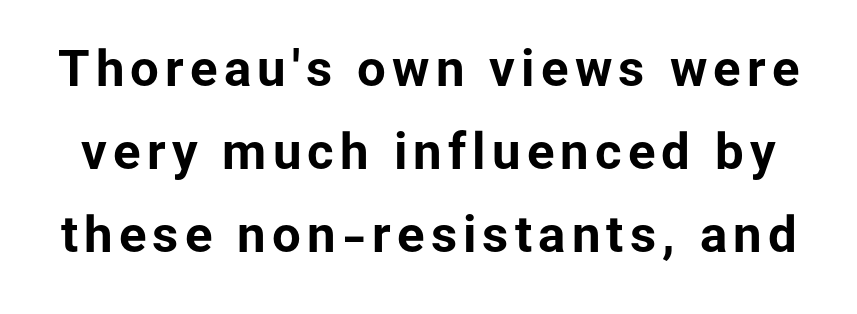
Font category for this specimen: sans-serif. The lettering holds an erect, upright posture throughout. A clean baseline with only descenders dipping below it. Its strokes are broad and dark, the hallmark of bold type.
